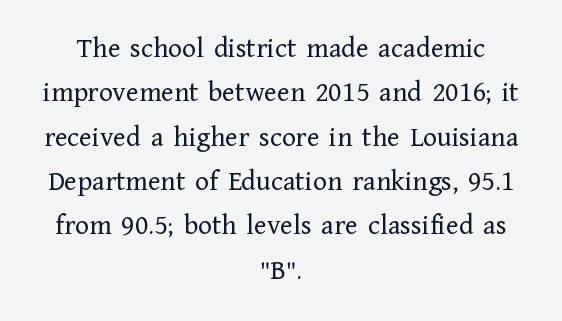
The image shows 29 px regular-weight serif type, upright; set centered, normal line spacing (1.53x), normal letter spacing, not underlined; low stroke contrast and a medium x-height.
